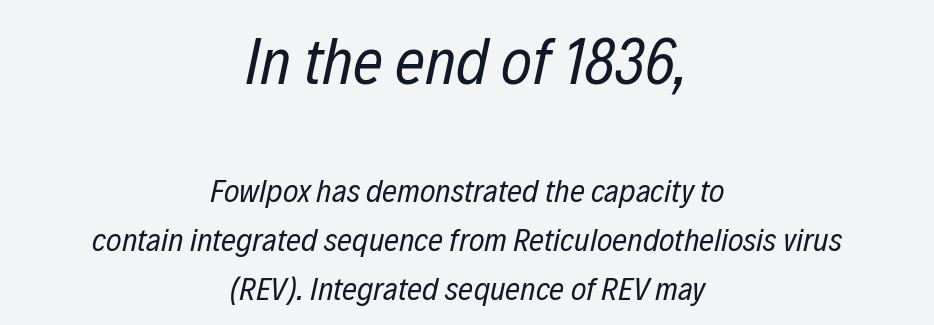
The letters sit at their default tracking, neither squeezed nor spread. The lines are quadded center. Rule under the text: the space is simply empty. Do the characters align in a grid? No, the font is proportional. Quick note: italic. Regarding leading, the lines here are spaced in the standard way.
